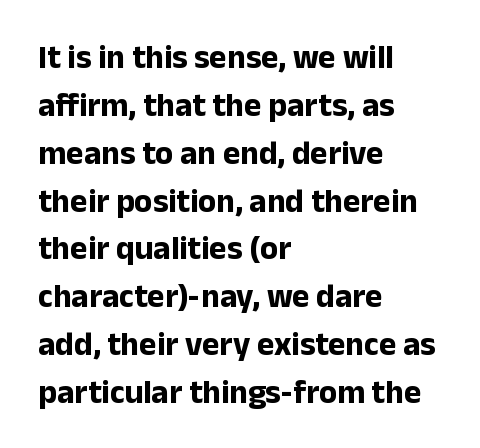
{"serif": "no", "italic": "no", "bold": "yes", "weight": "bold", "width": "normal", "stroke_contrast": "low", "x_height": "medium", "monospaced": "no", "underline": "no", "align": "left", "line_spacing": "normal", "line_spacing_ratio": 1.45, "letter_spacing": "normal", "letter_spacing_em": 0.0, "glyph_px": 33}
